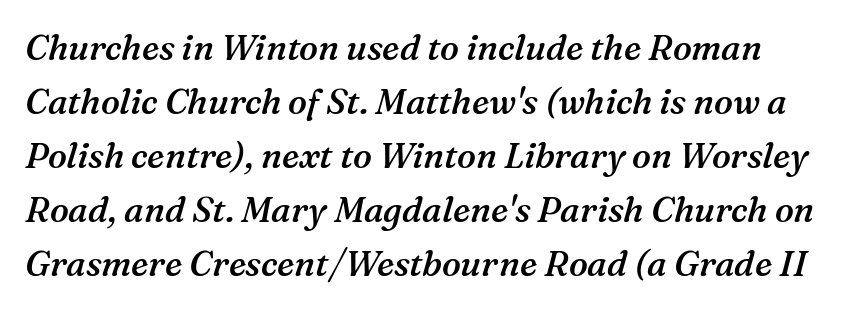
Q: Is the text bold? A: Semi-bold.
Q: Is the text italic (slanted)? A: Yes, it leans right by about 16 degrees.
Q: Is the typeface a serif or a sans-serif typeface? A: Serif.
Q: Is the text underlined? A: No.
Q: Is the spacing between letters normal or unusually wide? A: Normal.
Q: Is the spacing between lines tight, normal or loose? A: Normal.
Q: Width (condensed, normal, or wide)? A: Normal.
Q: Stroke contrast? A: Medium.
Q: x-height? A: Medium.
Q: Monospaced? A: No.
